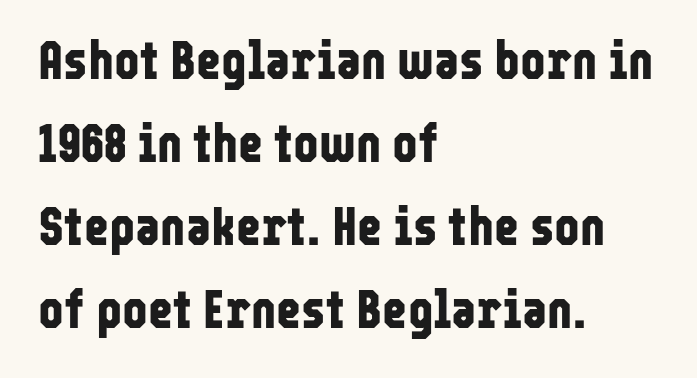
The image shows 54 px bold, condensed sans-serif type, upright; set left-aligned, normal line spacing (1.54x), normal letter spacing, not underlined; low stroke contrast and a medium x-height.
